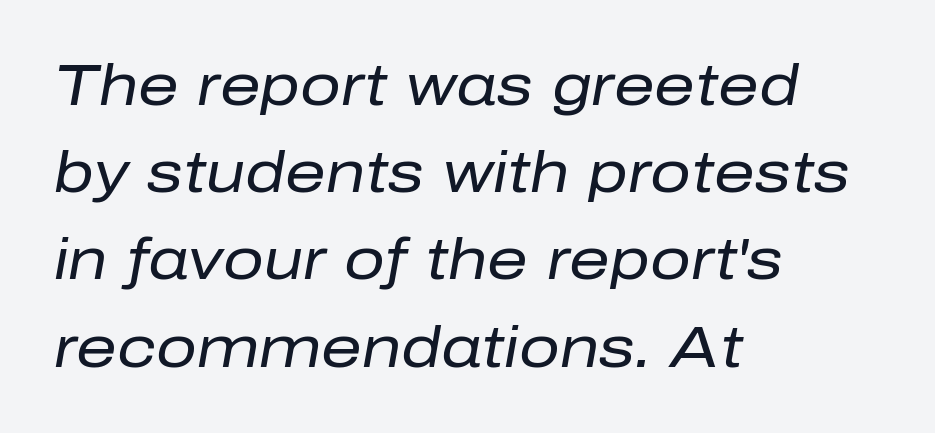
Q: Is the text bold? A: No.
Q: Is the text italic (slanted)? A: Yes, it leans right by about 10 degrees.
Q: Is the text underlined? A: No.
Q: How is the paragraph aligned? A: Left-aligned.
Q: Is the spacing between letters normal or unusually wide? A: Normal.
Q: Is the spacing between lines tight, normal or loose? A: Normal.
Q: Width (condensed, normal, or wide)? A: Normal.
Q: Stroke contrast? A: Low.
Q: x-height? A: Medium.
Q: Monospaced? A: No.
